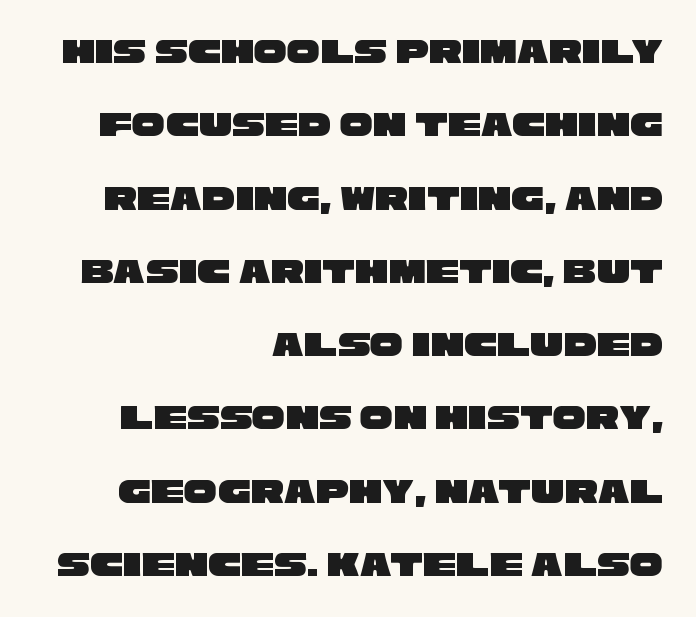
What stands out about the letter spacing? Nothing — it is the standard amount. Proportional: the letters do not fall into vertical columns. Rows of type keep a wide berth in the vertical direction. No word sits above an underline.
